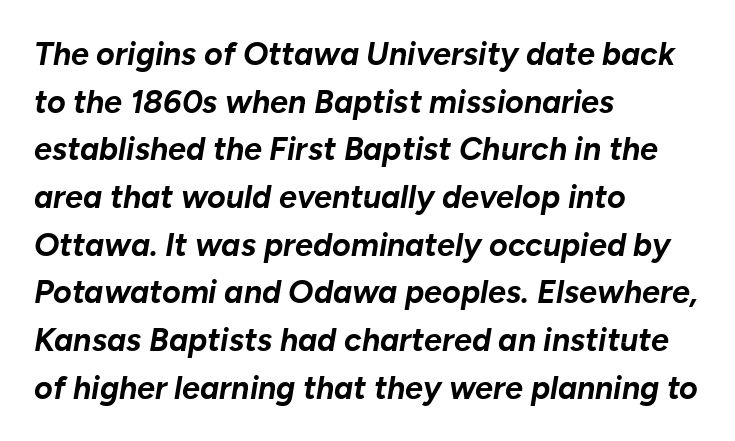
{"italic": "yes", "lean": "right", "slant_degrees": 10, "bold": "yes", "weight": "bold", "width": "normal", "stroke_contrast": "low", "x_height": "medium", "monospaced": "no", "underline": "no", "align": "left", "line_spacing": "normal", "line_spacing_ratio": 1.49, "letter_spacing": "normal", "letter_spacing_em": 0.0, "glyph_px": 32}
